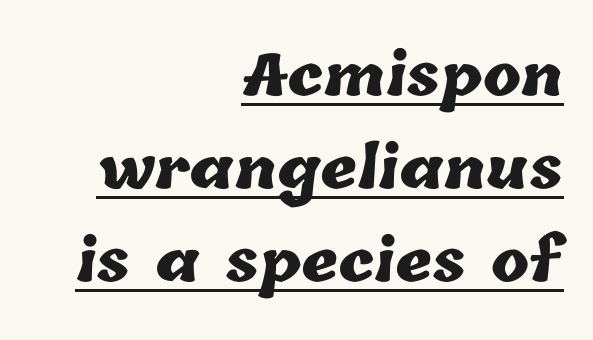
Q: Is the text bold? A: Yes.
Q: Is the text underlined? A: Yes.
Q: How is the paragraph aligned? A: Right-aligned.
Q: Is the spacing between letters normal or unusually wide? A: Normal.
Q: Is the spacing between lines tight, normal or loose? A: Normal.
Q: Width (condensed, normal, or wide)? A: Normal.
Q: Stroke contrast? A: Low.
Q: x-height? A: Medium.
Q: Monospaced? A: No.
